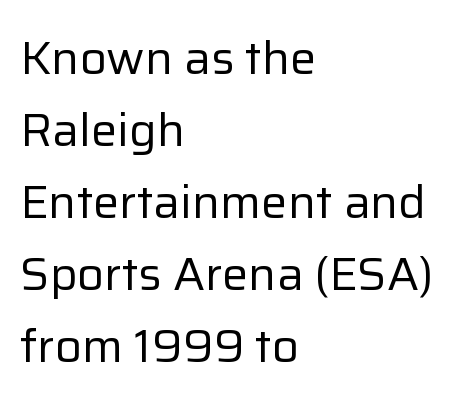
Unbolded letterforms with no extra heft. Each letter keeps its own natural width here, so spacing adapts to shape. How would I describe the line gaps? Plain and ordinary. Each word holds together tightly as a unit, with standard inter-letter gaps.
